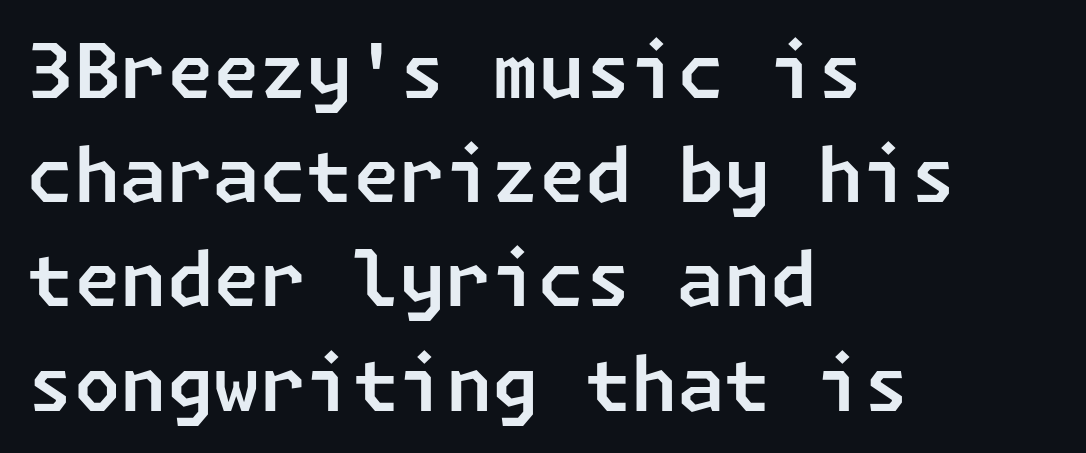
Q: Is the typeface a serif or a sans-serif typeface? A: Sans-serif.
Q: Is the text underlined? A: No.
Q: How is the paragraph aligned? A: Left-aligned.
Q: Is the spacing between letters normal or unusually wide? A: Normal.
Q: Is the spacing between lines tight, normal or loose? A: Normal.
Q: Width (condensed, normal, or wide)? A: Normal.
Q: Stroke contrast? A: Low.
Q: x-height? A: Medium.
